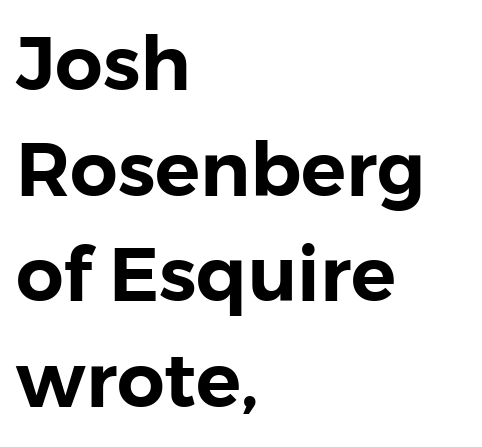
Tracking value appears to be zero — textbook default spacing. The lines in this sample share a left origin and differ only in where they stop. The foot of each line stays bare and open. Proportional: the letters do not fall into vertical columns. This is sans-serif lettering, the kind often seen on screens and signage.
